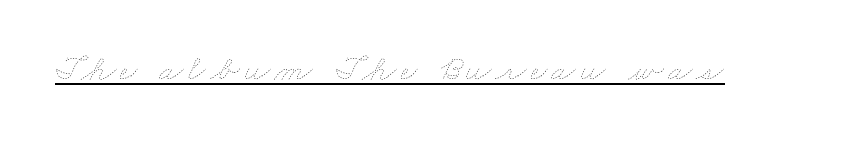
{"bold": "no", "weight": "thin", "width": "wide", "stroke_contrast": "low", "x_height": "small", "monospaced": "no", "underline": "yes", "glyph_px": 36}
